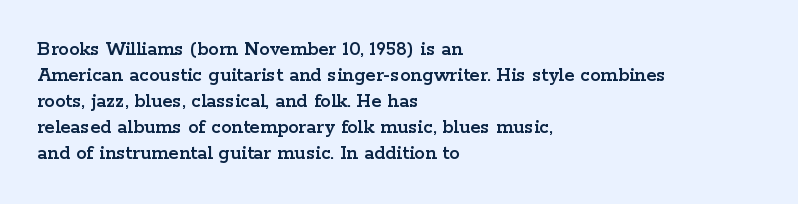
{"italic": "no", "underline": "no", "align": "left", "line_spacing_ratio": 1.24, "letter_spacing": "normal", "letter_spacing_em": 0.0, "glyph_px": 21}
